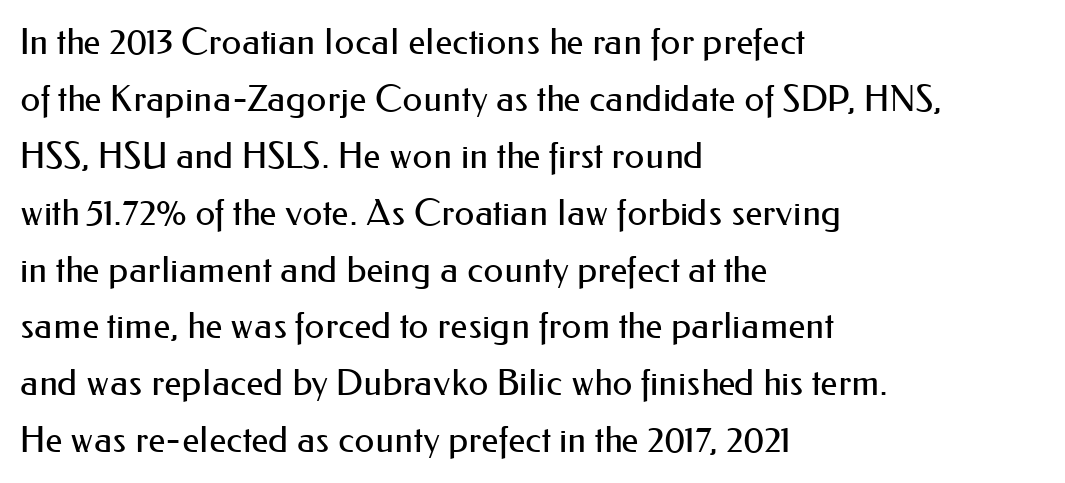
The passage shown stacks its lines at a standard gap. Looks like regular typesetting: each glyph gets only the width it needs. Observe the absence of serifs on each vertical stroke in this sample. No word sits above an underline. This is the regular roman posture of the typeface. Stem width sits at or under what a default text font uses.
